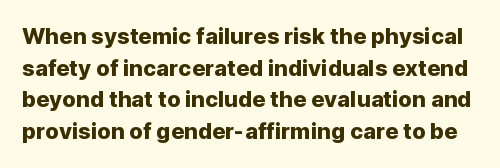
The image shows 22 px text type, upright; set normal line spacing (1.44x), normal letter spacing, not underlined.
